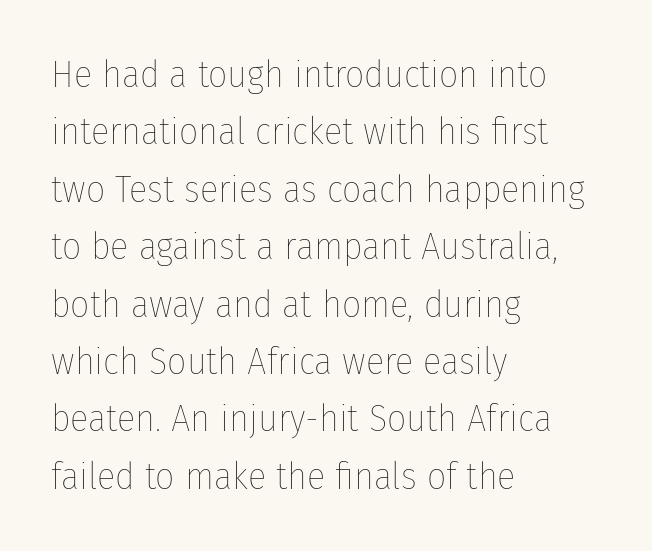
Q: Is the text bold? A: No.
Q: Is the text italic (slanted)? A: No, it is upright.
Q: Is the text underlined? A: No.
Q: How is the paragraph aligned? A: Left-aligned.
Q: Is the spacing between letters normal or unusually wide? A: Normal.
Q: Is the spacing between lines tight, normal or loose? A: Normal.
Q: Width (condensed, normal, or wide)? A: Condensed.
Q: Stroke contrast? A: Low.
Q: x-height? A: Medium.
Q: Monospaced? A: No.
